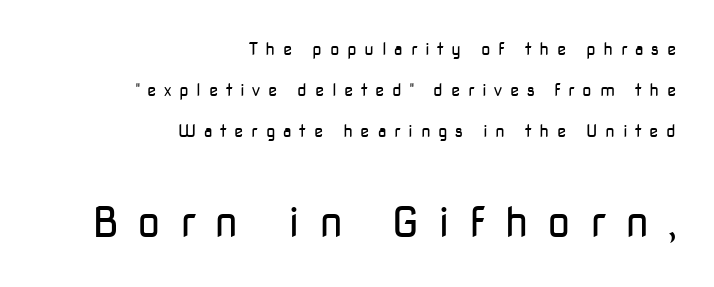
The image shows 42 px regular-weight sans-serif type, upright; set right-aligned, loose line spacing (2.42x), unusually wide letter spacing (+0.45 em), not underlined; the second (bottom) block is 2.47x larger; low stroke contrast and a medium x-height.
